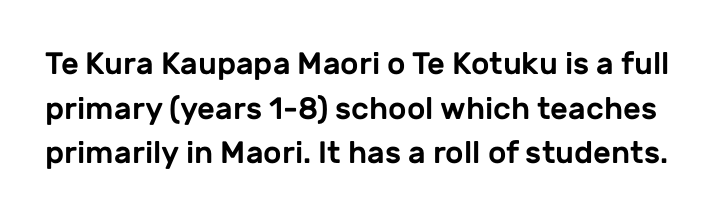
The image shows 31 px sans-serif type, upright; set normal line spacing (1.44x), normal letter spacing, not underlined; low stroke contrast and a medium x-height.
